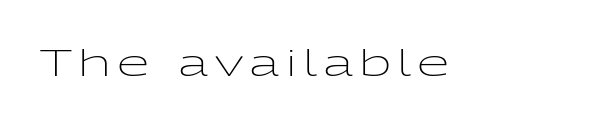
{"serif": "no", "italic": "no", "bold": "no", "weight": "light", "width": "wide", "stroke_contrast": "low", "x_height": "medium", "monospaced": "no", "underline": "no", "glyph_px": 37}
